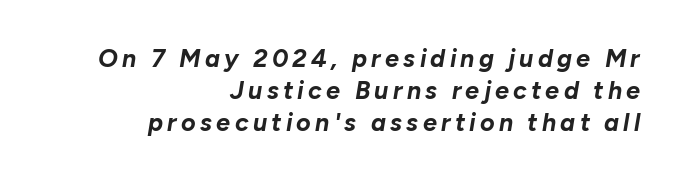
This rendering features lettering with no underline. This sample is right-justified, so line beginnings fall wherever the words allow. One glance says typical: line gaps are just what's usual. Every character sits at an angle, as italics do. Does the weight exceed regular? Yes, all the way to bold.
